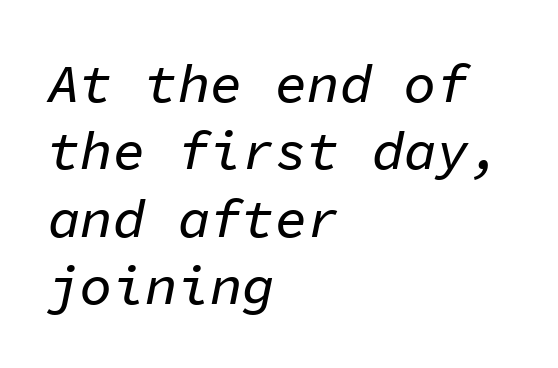
Q: Is the text italic (slanted)? A: Yes, it leans right by about 11 degrees.
Q: Is the text underlined? A: No.
Q: How is the paragraph aligned? A: Left-aligned.
Q: Is the spacing between letters normal or unusually wide? A: Normal.
Q: Is the spacing between lines tight, normal or loose? A: Normal.
Q: Width (condensed, normal, or wide)? A: Normal.
Q: Stroke contrast? A: Low.
Q: x-height? A: Medium.
Q: Monospaced? A: Yes.
